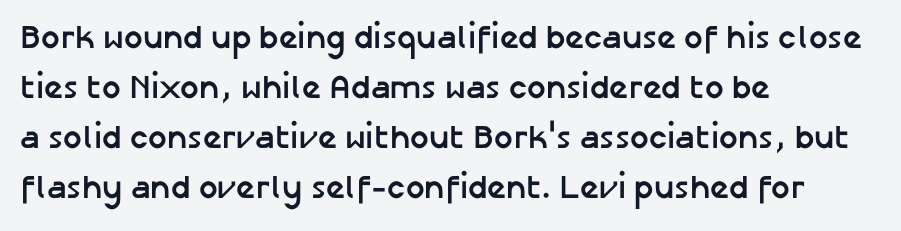
{"serif": "no", "italic": "no", "bold": "yes", "weight": "semibold", "width": "normal", "stroke_contrast": "low", "x_height": "medium", "monospaced": "no", "underline": "no", "align": "left", "line_spacing": "normal", "line_spacing_ratio": 1.52, "letter_spacing": "normal", "letter_spacing_em": 0.0, "glyph_px": 33}
